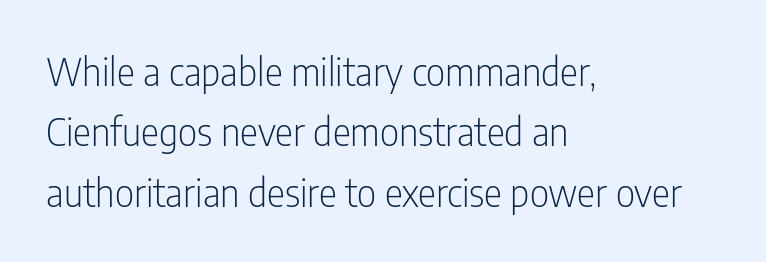
Q: Is the text bold? A: No.
Q: Is the text italic (slanted)? A: No, it is upright.
Q: Is the typeface a serif or a sans-serif typeface? A: Sans-serif.
Q: Is the text underlined? A: No.
Q: How is the paragraph aligned? A: Left-aligned.
Q: Is the spacing between letters normal or unusually wide? A: Normal.
Q: Is the spacing between lines tight, normal or loose? A: Normal.
Q: Width (condensed, normal, or wide)? A: Condensed.
Q: Stroke contrast? A: Low.
Q: x-height? A: Medium.
Q: Monospaced? A: No.
